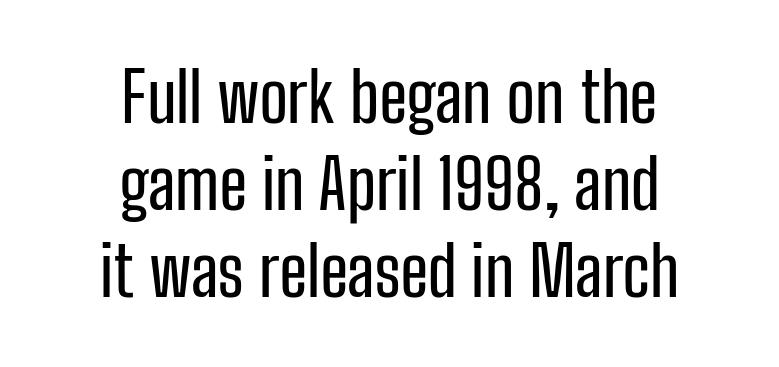
The image shows 69 px condensed sans-serif type, upright; set centered, normal line spacing (1.26x), normal letter spacing, not underlined; low stroke contrast and a medium x-height.
